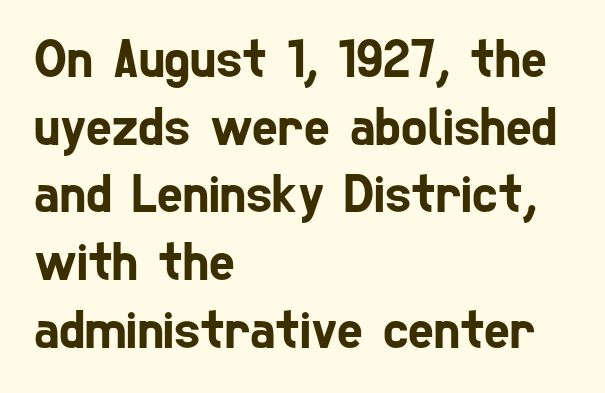
Q: Is the typeface a serif or a sans-serif typeface? A: Sans-serif.
Q: Is the text underlined? A: No.
Q: How is the paragraph aligned? A: Left-aligned.
Q: Is the spacing between letters normal or unusually wide? A: Normal.
Q: Width (condensed, normal, or wide)? A: Condensed.
Q: Stroke contrast? A: Low.
Q: x-height? A: Medium.
Q: Monospaced? A: No.
